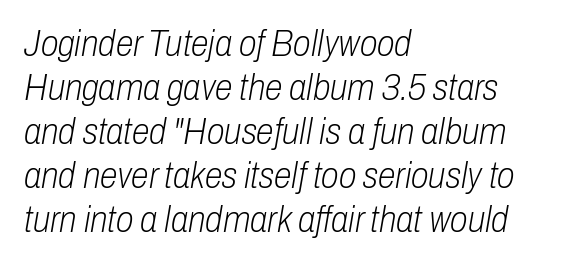
Proportional: the letters do not fall into vertical columns. The letters look calm and open, with moderate or lighter stems. Line beginnings align vertically; line endings do not. Tracking here is standard; glyphs follow each other at the usual distance.
